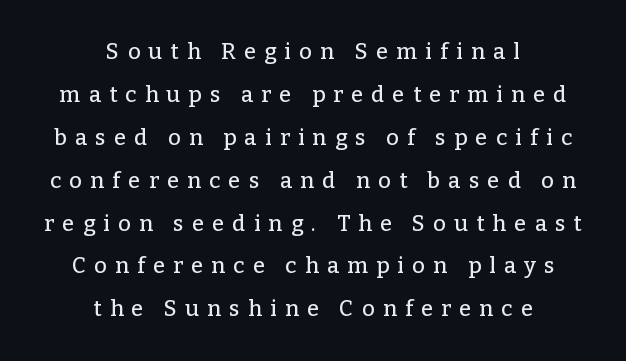
Q: Is the text italic (slanted)? A: No, it is upright.
Q: Is the text underlined? A: No.
Q: How is the paragraph aligned? A: Centered.
Q: Is the spacing between letters normal or unusually wide? A: Unusually wide.
Q: Is the spacing between lines tight, normal or loose? A: Loose.
